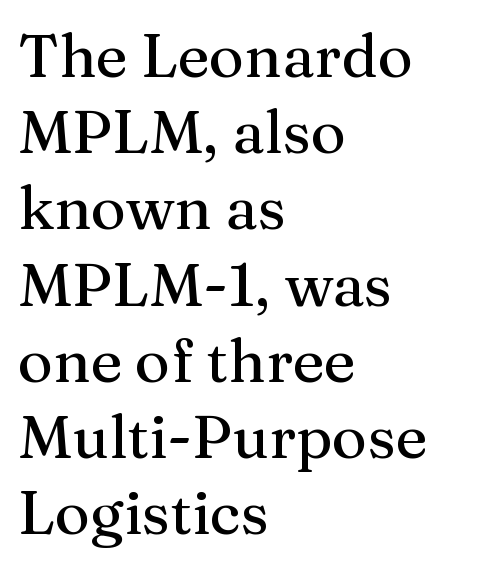
Q: Is the text italic (slanted)? A: No, it is upright.
Q: Is the typeface a serif or a sans-serif typeface? A: Serif.
Q: Is the text underlined? A: No.
Q: How is the paragraph aligned? A: Left-aligned.
Q: Is the spacing between letters normal or unusually wide? A: Normal.
Q: Is the spacing between lines tight, normal or loose? A: Normal.
Q: Width (condensed, normal, or wide)? A: Normal.
Q: Stroke contrast? A: Medium.
Q: x-height? A: Medium.
Q: Monospaced? A: No.
